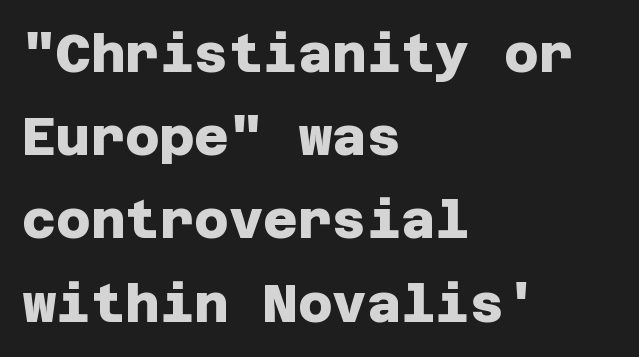
{"serif": "no", "bold": "yes", "weight": "heavy", "width": "normal", "stroke_contrast": "low", "x_height": "large", "underline": "no", "align": "left", "line_spacing": "normal", "line_spacing_ratio": 1.57, "letter_spacing": "normal", "letter_spacing_em": 0.0, "glyph_px": 53}
